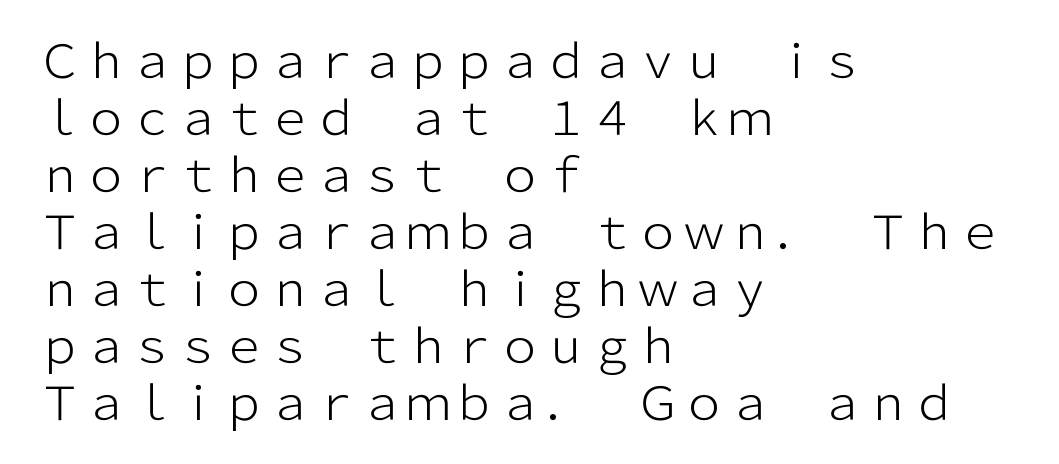
The image shows 46 px light sans-serif type, upright; set left-aligned, line spacing 1.24x, normal letter spacing, not underlined; low stroke contrast and a medium x-height.
